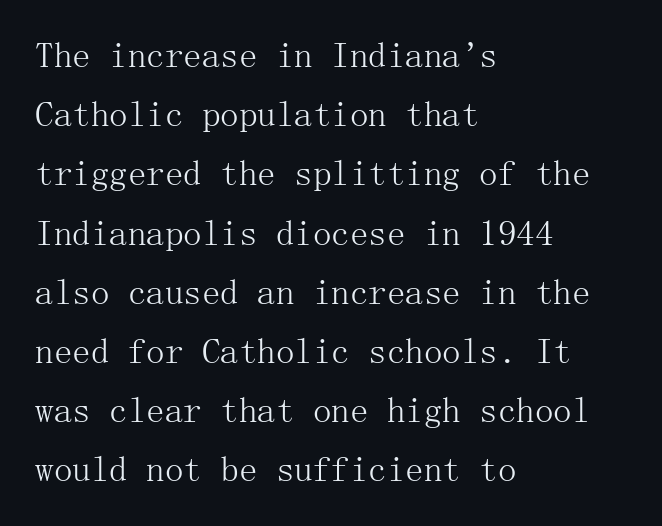
Q: Is the text bold? A: No.
Q: Is the text italic (slanted)? A: No, it is upright.
Q: Is the typeface a serif or a sans-serif typeface? A: Serif.
Q: Is the text underlined? A: No.
Q: How is the paragraph aligned? A: Left-aligned.
Q: Is the spacing between letters normal or unusually wide? A: Normal.
Q: Is the spacing between lines tight, normal or loose? A: Normal.
Q: Width (condensed, normal, or wide)? A: Normal.
Q: Stroke contrast? A: Medium.
Q: x-height? A: Medium.
